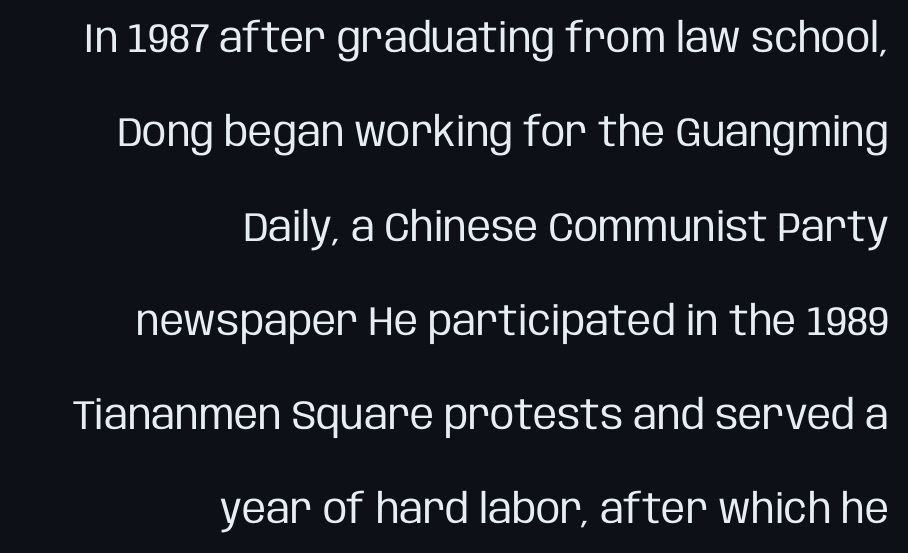
Q: Is the text bold? A: No.
Q: Is the text italic (slanted)? A: No, it is upright.
Q: Is the typeface a serif or a sans-serif typeface? A: Sans-serif.
Q: Is the text underlined? A: No.
Q: How is the paragraph aligned? A: Right-aligned.
Q: Is the spacing between letters normal or unusually wide? A: Normal.
Q: Is the spacing between lines tight, normal or loose? A: Loose.
Q: Width (condensed, normal, or wide)? A: Condensed.
Q: Stroke contrast? A: Low.
Q: x-height? A: Large.
Q: Monospaced? A: No.
